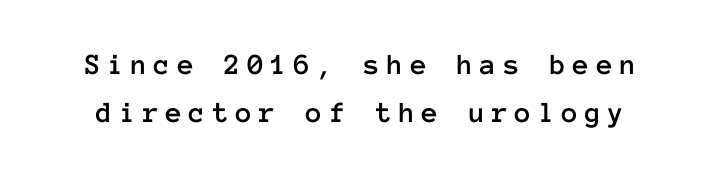
Q: Is the text italic (slanted)? A: No, it is upright.
Q: Is the text underlined? A: No.
Q: Is the spacing between letters normal or unusually wide? A: Unusually wide.
Q: Is the spacing between lines tight, normal or loose? A: Normal.
Q: Width (condensed, normal, or wide)? A: Normal.
Q: Stroke contrast? A: Low.
Q: x-height? A: Medium.
Q: Monospaced? A: Yes.
